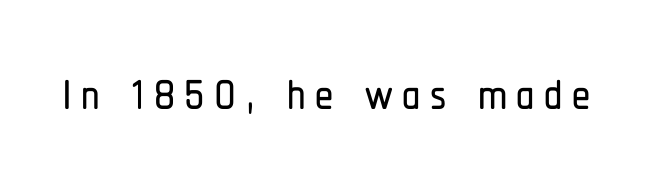
{"serif": "no", "italic": "no", "width": "condensed", "stroke_contrast": "low", "x_height": "medium", "monospaced": "no", "underline": "no", "glyph_px": 72}
